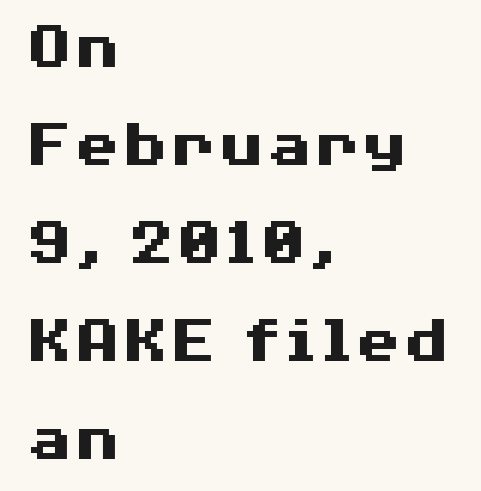
Check where the strokes stop: nothing finishes them off — pure sans. A roman cut, with each character standing at attention. Line starts are locked; line ends wander. Think of a printed novel: that variable character pitch is what you see here.
